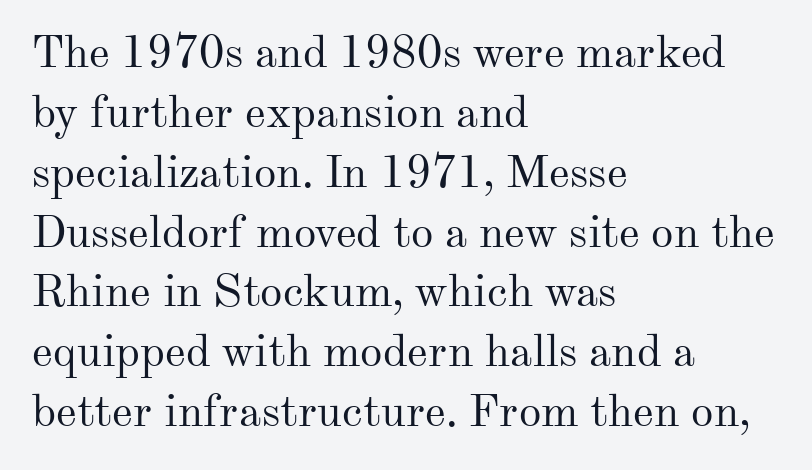
{"serif": "yes", "italic": "no", "bold": "no", "weight": "regular", "width": "normal", "stroke_contrast": "medium", "x_height": "small", "monospaced": "no", "underline": "no", "align": "left", "line_spacing": "normal", "line_spacing_ratio": 1.33, "letter_spacing": "normal", "letter_spacing_em": 0.0, "glyph_px": 45}
